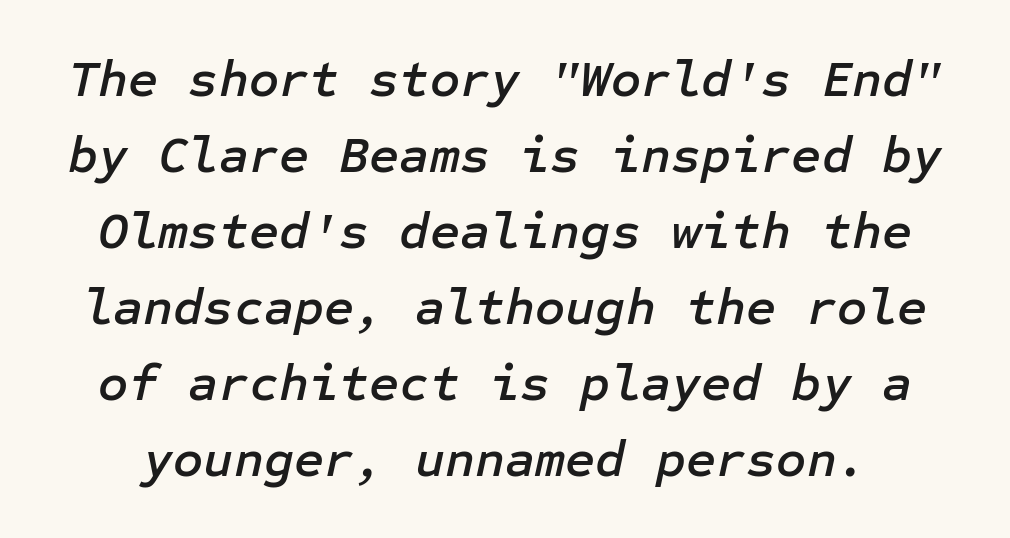
The strip under each line holds only bare page. Baseline-to-baseline distance is the conventional proportion of letter height. Looking at the ascenders, they clearly lean. Students, note that the glyphs here touch the page at normal intervals.
